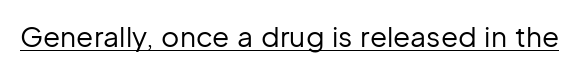
Q: Is the text bold? A: No.
Q: Is the text italic (slanted)? A: No, it is upright.
Q: Is the typeface a serif or a sans-serif typeface? A: Sans-serif.
Q: Is the text underlined? A: Yes.
Q: Is the spacing between letters normal or unusually wide? A: Normal.
Q: Width (condensed, normal, or wide)? A: Normal.
Q: Stroke contrast? A: Low.
Q: x-height? A: Medium.
Q: Monospaced? A: No.
